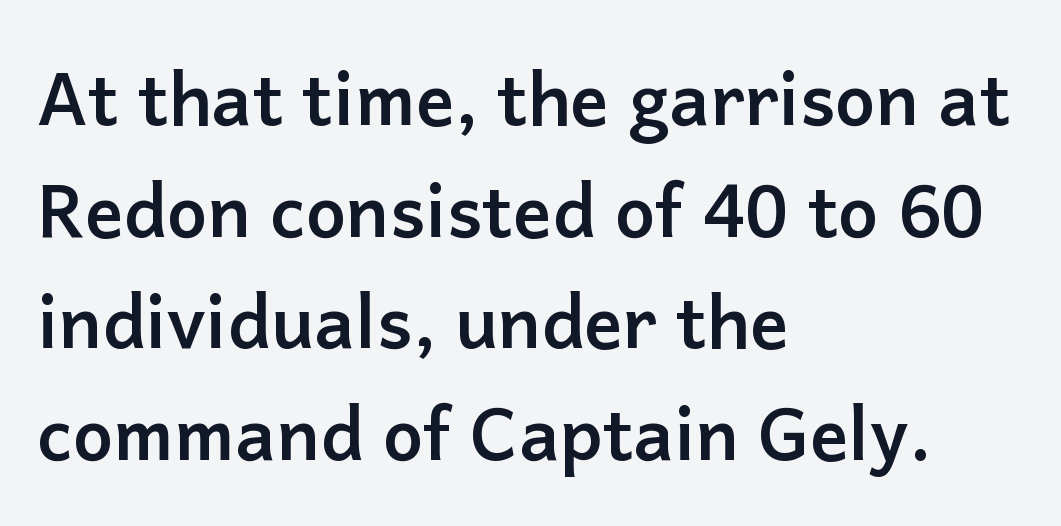
Each letter keeps its own natural width here, so spacing adapts to shape. A roman cut, with each character standing at attention. Quick note: underline off. The rendering keeps characters at their native spacing. The font family rendered here belongs to the sans-serif group.
